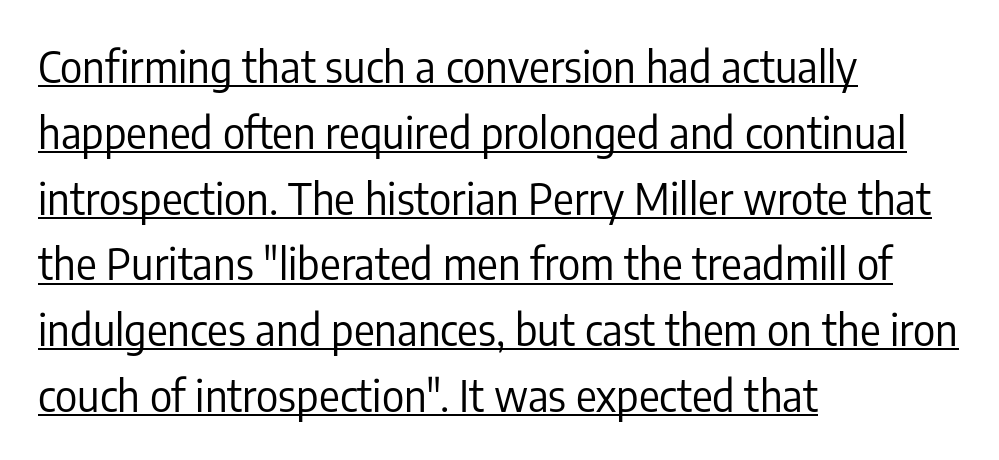
{"serif": "no", "italic": "no", "bold": "no", "weight": "regular", "width": "condensed", "stroke_contrast": "low", "x_height": "medium", "monospaced": "no", "underline": "yes", "align": "left", "line_spacing": "normal", "line_spacing_ratio": 1.53, "letter_spacing": "normal", "letter_spacing_em": 0.0, "glyph_px": 43}
